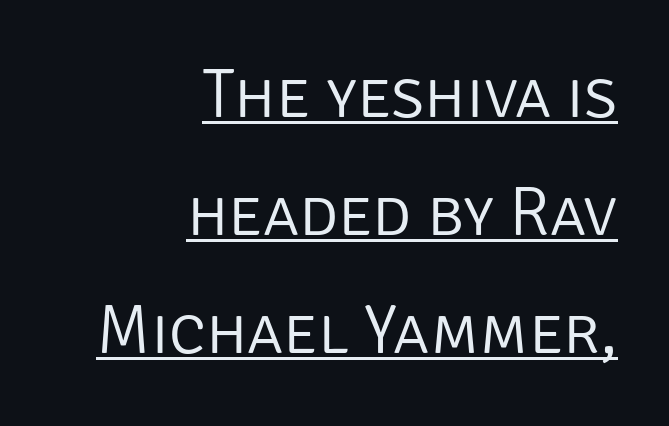
The font sits on the lighter half of the weight spectrum, regular included. Posture: straight, roman, zero tilt. This rendering employs a face without finishing strokes, i.e., a sans-serif. A typesetter would call this zero additional tracking. Think of a printed novel: that variable character pitch is what you see here. Compared with a flush-left layout, this one pins lines to the opposite, right side.
